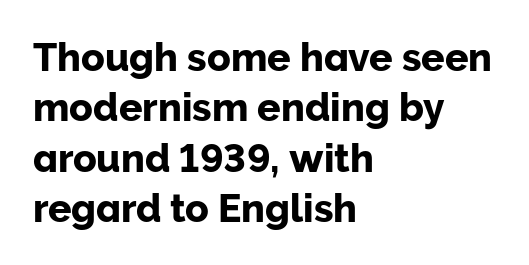
The passage shown is not underscored anywhere. These lines are rendered in a variable-pitch font. Letterform terminals end flat and unadorned throughout the passage. Line beginnings align vertically; line endings do not. You could call the tracking neutral — neither tight nor loose.
